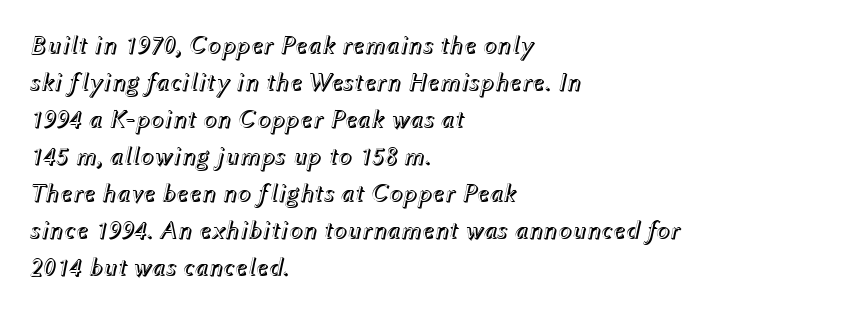
Descender tails drop into unmarked territory. Letter spacing: default. Line spacing here is normal. Quick note: italic.
